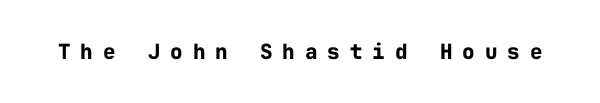
{"italic": "no", "bold": "yes", "underline": "no", "letter_spacing": "wide", "letter_spacing_em": 0.47, "glyph_px": 21}
